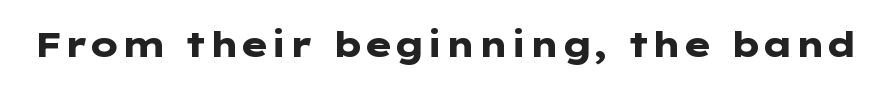
Each glyph is drawn with heavy, bold strokes. You could call the tracking neutral — neither tight nor loose. In terms of posture, this sample is upright. The typeface chosen for these lines omits serifs. Descender tails drop into unmarked territory.
